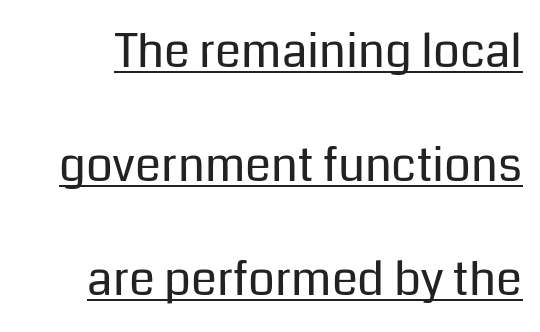
{"serif": "no", "italic": "no", "bold": "no", "weight": "regular", "width": "normal", "stroke_contrast": "low", "x_height": "medium", "monospaced": "no", "underline": "yes", "line_spacing": "loose", "line_spacing_ratio": 2.43, "letter_spacing": "normal", "letter_spacing_em": 0.0, "glyph_px": 47}
